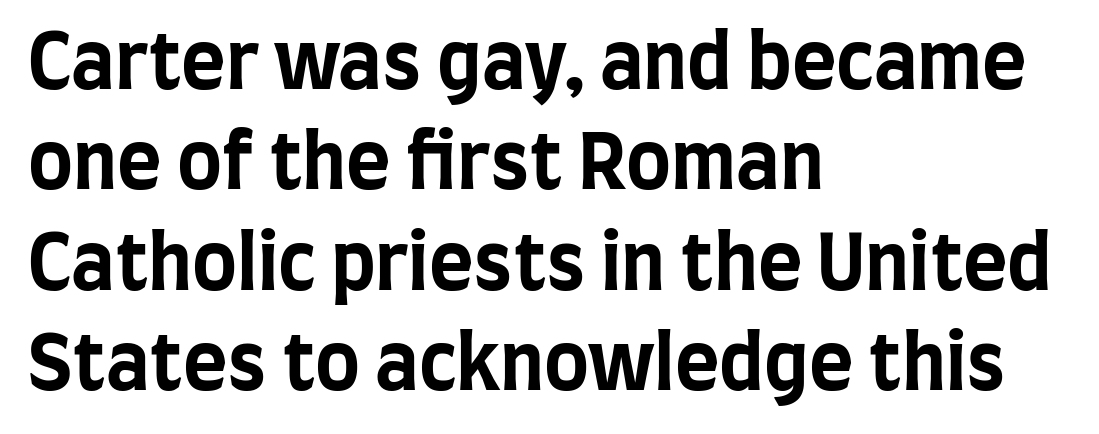
Alignment: flush left. Any mark beneath the type? The region is blank. Serif or sans? Sans — the stroke terminals are bare. What stands out about the letter spacing? Nothing — it is the standard amount.
